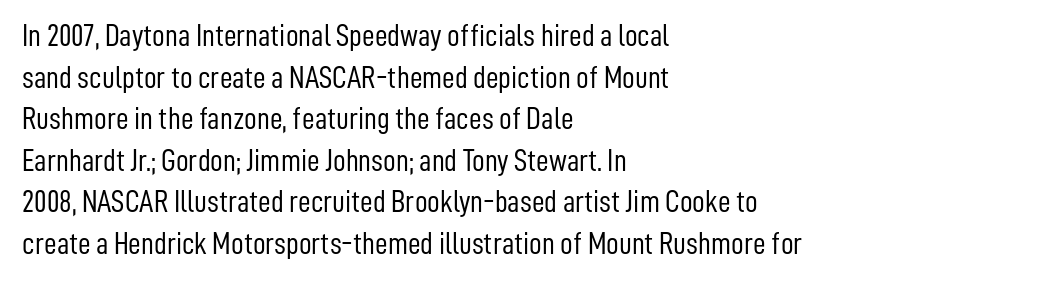
No feet cap the strokes, marking this as sans-serif type. Letters rest on an invisible, unmarked baseline. Horizontal bands of white between lines are of average thickness. Heft: none added — not bold. Tracking here is standard; glyphs follow each other at the usual distance.
